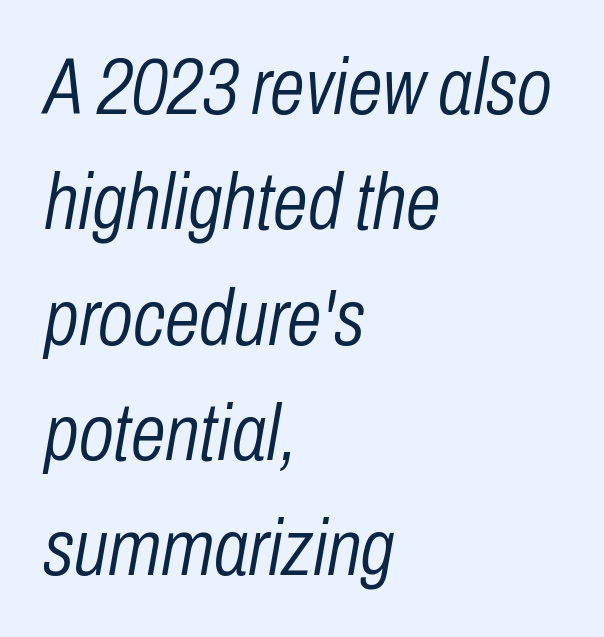
Nobody touched the tracking dial on this one. The rendering uses a moderate line-height, typical for paragraphs. The face used here has a pronounced slope to its letters. Check under the words: just untouched page. You could not count columns in this text — the font is proportionally spaced.
